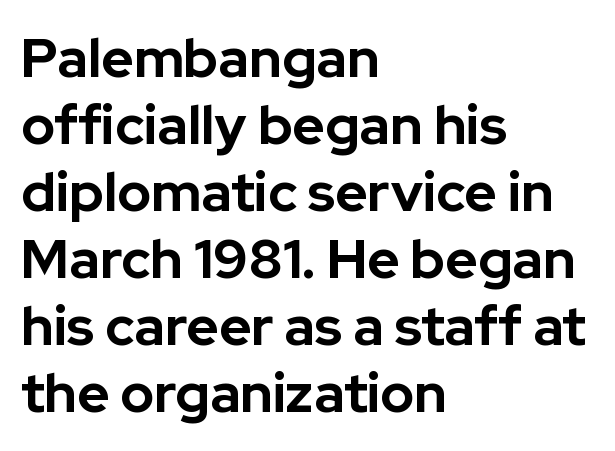
The image shows 55 px bold sans-serif type, upright; set left-aligned, line spacing 1.22x, normal letter spacing, not underlined; low stroke contrast and a medium x-height.
